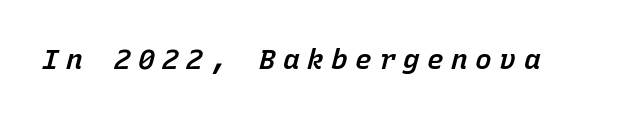
The image shows 28 px semibold type, italic (leaning right), monospaced; set unusually wide letter spacing (+0.26 em), not underlined; low stroke contrast and a medium x-height.
